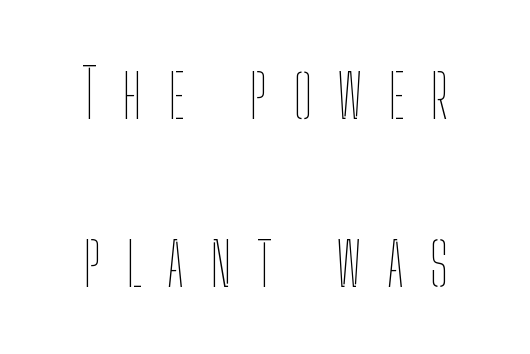
The image shows 68 px thin, condensed type, upright; set loose line spacing (2.47x), unusually wide letter spacing (+0.38 em), not underlined; low stroke contrast and a medium x-height.
